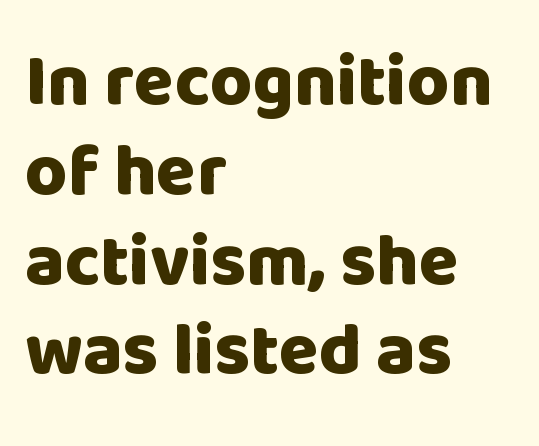
The image shows 73 px heavy sans-serif type, upright; set left-aligned, line spacing 1.23x, normal letter spacing, not underlined; low stroke contrast and a large x-height.
